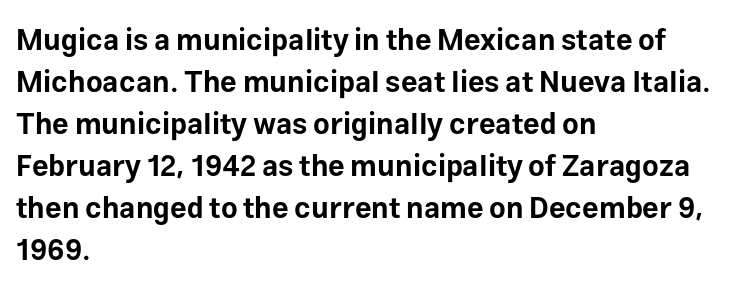
The image shows 29 px bold sans-serif type, upright; set left-aligned, normal line spacing (1.45x), normal letter spacing, not underlined; low stroke contrast and a medium x-height.
